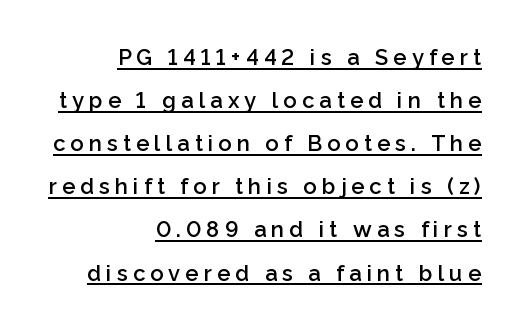
The image shows 22 px text type, upright; set right-aligned, loose line spacing (1.96x), unusually wide letter spacing (+0.23 em), underlined.
